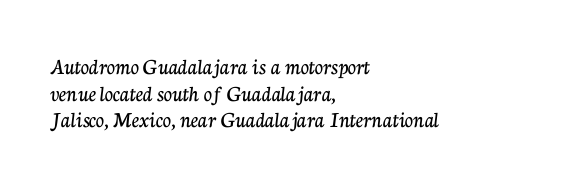
Has an underline been added? It has not. Left-aligned paragraph, ragged on the right. Characters follow at the spacing the type designer built in.
